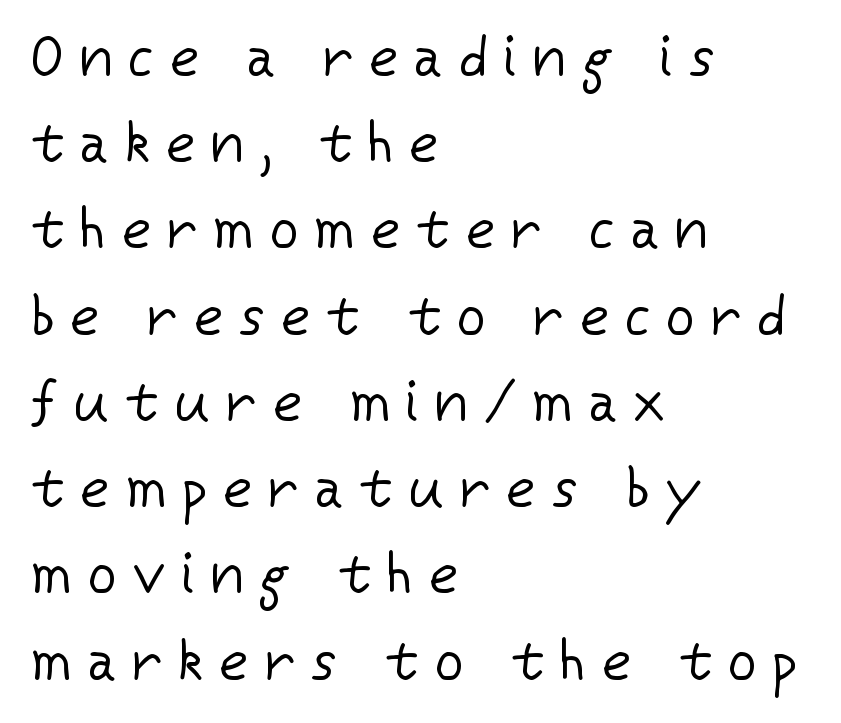
{"serif": "no", "italic": "no", "bold": "no", "weight": "regular", "width": "normal", "stroke_contrast": "low", "x_height": "medium", "monospaced": "no", "underline": "no", "align": "left", "line_spacing": "normal", "line_spacing_ratio": 1.54, "letter_spacing": "wide", "letter_spacing_em": 0.29, "glyph_px": 56}
